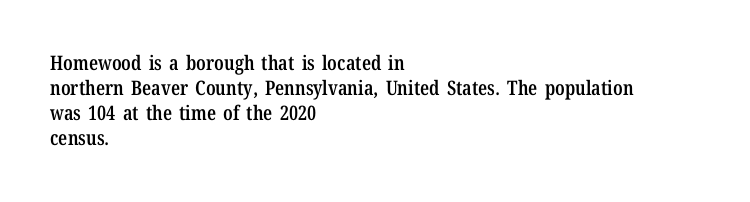
Q: Is the text bold? A: Semi-bold.
Q: Is the text italic (slanted)? A: No, it is upright.
Q: Is the text underlined? A: No.
Q: How is the paragraph aligned? A: Left-aligned.
Q: Is the spacing between letters normal or unusually wide? A: Normal.
Q: Is the spacing between lines tight, normal or loose? A: Normal.
